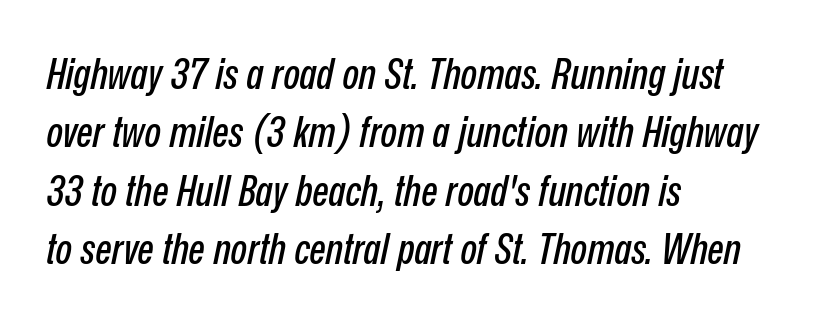
Q: Is the text italic (slanted)? A: Yes, it leans right by about 12 degrees.
Q: Is the text underlined? A: No.
Q: How is the paragraph aligned? A: Left-aligned.
Q: Is the spacing between letters normal or unusually wide? A: Normal.
Q: Is the spacing between lines tight, normal or loose? A: Normal.
Q: Width (condensed, normal, or wide)? A: Condensed.
Q: Stroke contrast? A: Low.
Q: x-height? A: Medium.
Q: Monospaced? A: No.
